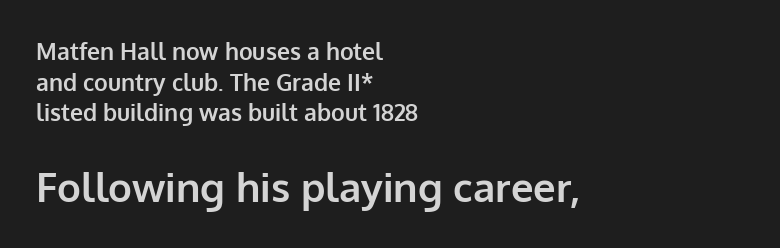
The image shows 40 px bold sans-serif type, upright; set left-aligned, normal line spacing (1.33x), normal letter spacing, not underlined; the second (bottom) block is 1.74x larger; low stroke contrast and a medium x-height.
